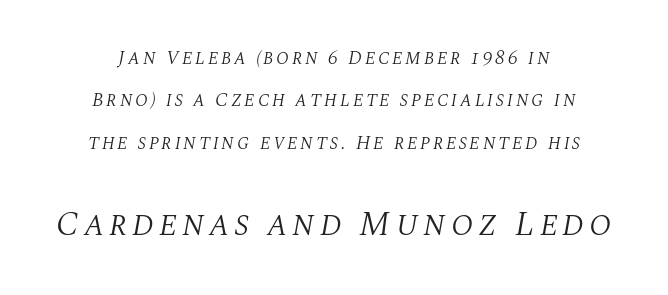
On a weight scale, this lands at 450 or below. Slanted lettering throughout. The letters in the lower block stand taller than those in the block above. Serif or sans? Serif — the stroke terminals have little feet. The rendering uses natural spacing where letterforms have individual widths. The lines in this sample share a center point and differ in where they start and stop.
